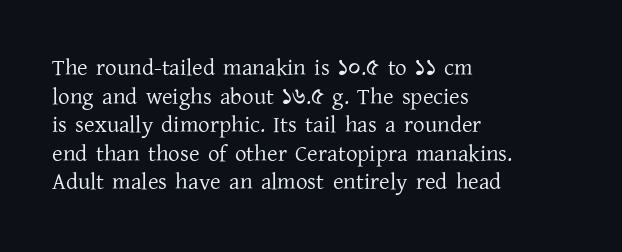
{"italic": "no", "bold": "no", "underline": "no", "align": "left", "line_spacing_ratio": 1.24, "letter_spacing": "normal", "letter_spacing_em": 0.0, "glyph_px": 23}
